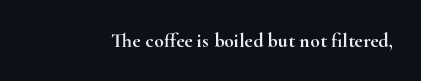
These lines keep a tight, regular rhythm from letter to letter. Unmarked baselines from the first word to the last. Italic: no, the glyphs are upright roman.
